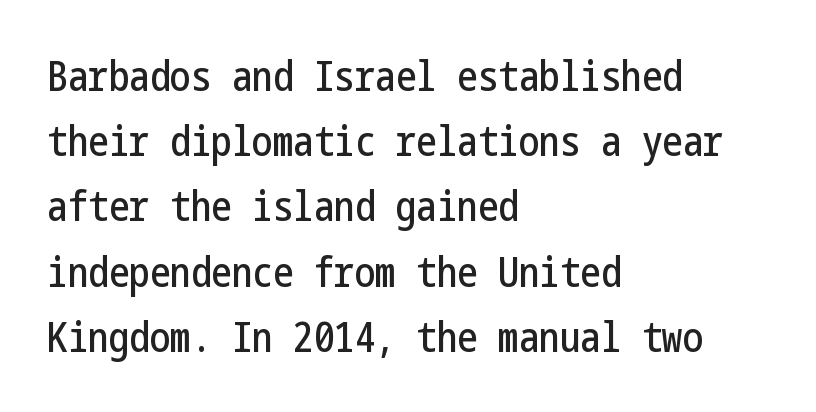
The image shows 41 px condensed sans-serif type, upright; set left-aligned, normal line spacing (1.59x), normal letter spacing, not underlined; low stroke contrast and a medium x-height.
